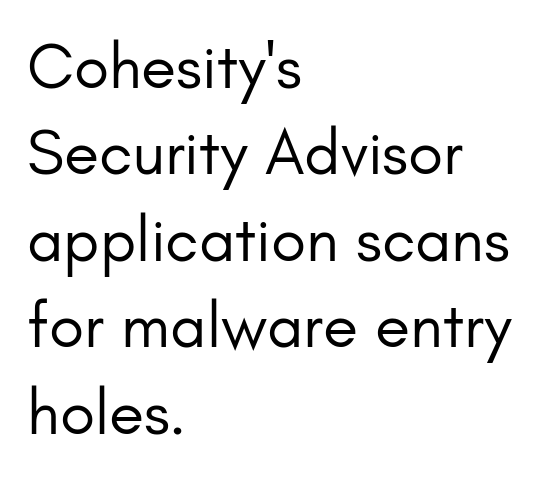
The image shows 64 px regular-weight sans-serif type, upright; set left-aligned, normal line spacing (1.35x), normal letter spacing, not underlined; low stroke contrast and a small x-height.
